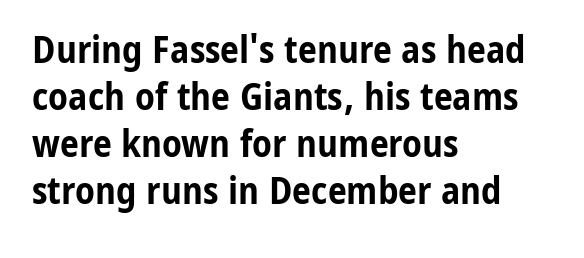
{"serif": "no", "italic": "no", "bold": "yes", "weight": "bold", "width": "condensed", "stroke_contrast": "low", "x_height": "medium", "monospaced": "no", "underline": "no", "align": "left", "line_spacing_ratio": 1.24, "letter_spacing": "normal", "letter_spacing_em": 0.0, "glyph_px": 38}
